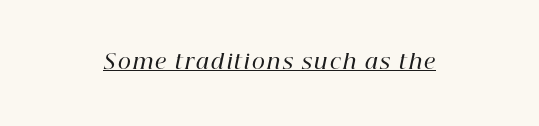
What weight is shown? A semibold, between regular and bold. Compared with ordinary roman type, these characters are visibly tilted. Like a heading marked for emphasis, these lines bear an underscore.
